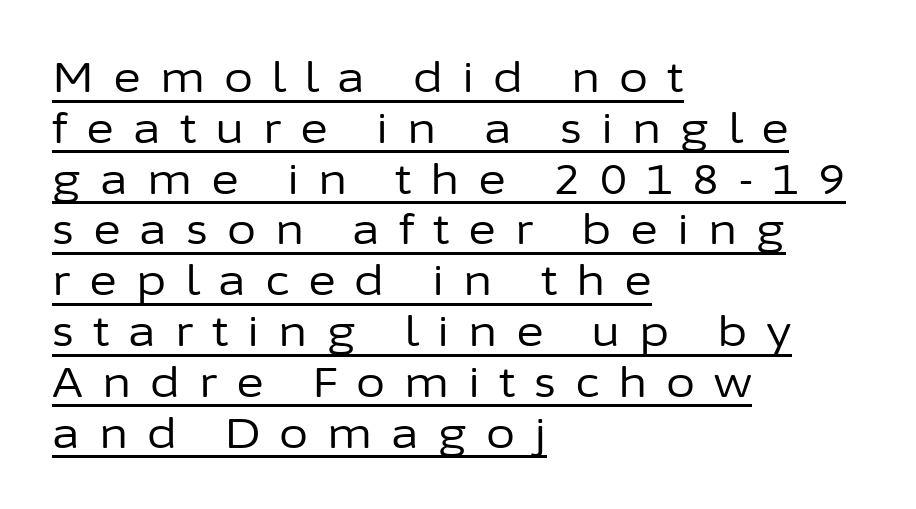
{"serif": "no", "italic": "no", "bold": "no", "weight": "regular", "width": "normal", "stroke_contrast": "low", "x_height": "medium", "monospaced": "no", "underline": "yes", "align": "left", "line_spacing_ratio": 1.21, "letter_spacing": "wide", "letter_spacing_em": 0.45, "glyph_px": 42}
